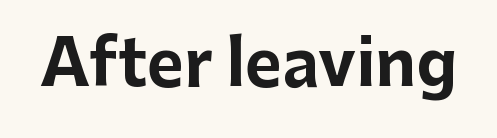
{"serif": "no", "italic": "no", "bold": "yes", "weight": "bold", "width": "normal", "stroke_contrast": "low", "x_height": "medium", "monospaced": "no", "underline": "no", "letter_spacing": "normal", "letter_spacing_em": 0.0, "glyph_px": 63}
